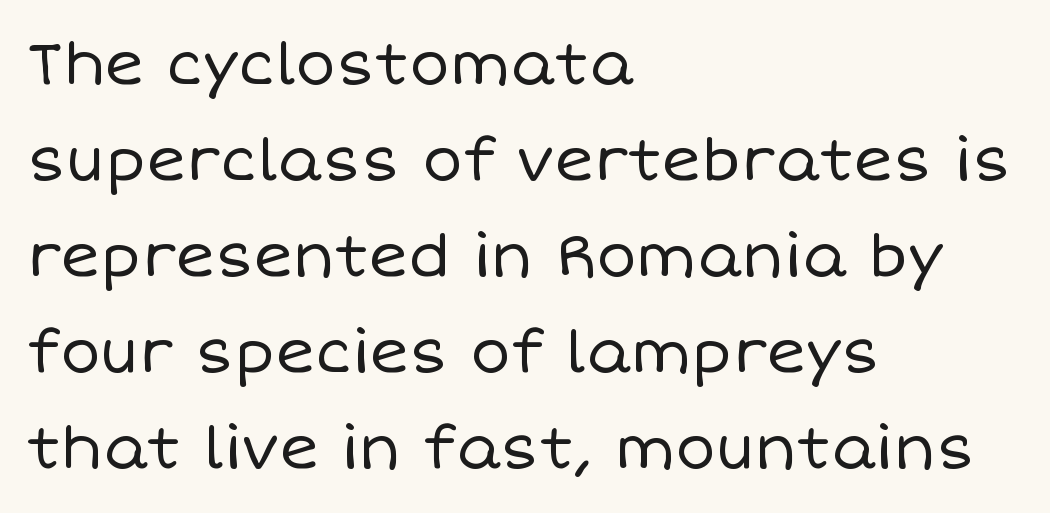
The image shows 60 px regular-weight type, upright; set left-aligned, normal line spacing (1.6x), normal letter spacing, not underlined; low stroke contrast and a large x-height.
